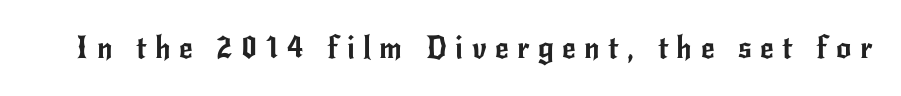
{"serif": "no", "italic": "no", "width": "normal", "stroke_contrast": "low", "x_height": "small", "monospaced": "no", "underline": "no", "letter_spacing": "wide", "letter_spacing_em": 0.28, "glyph_px": 30}
